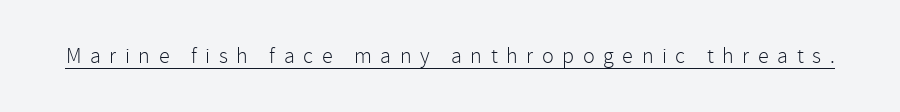
Q: Is the text bold? A: No.
Q: Is the text italic (slanted)? A: No, it is upright.
Q: Is the text underlined? A: Yes.
Q: Is the spacing between letters normal or unusually wide? A: Unusually wide.
